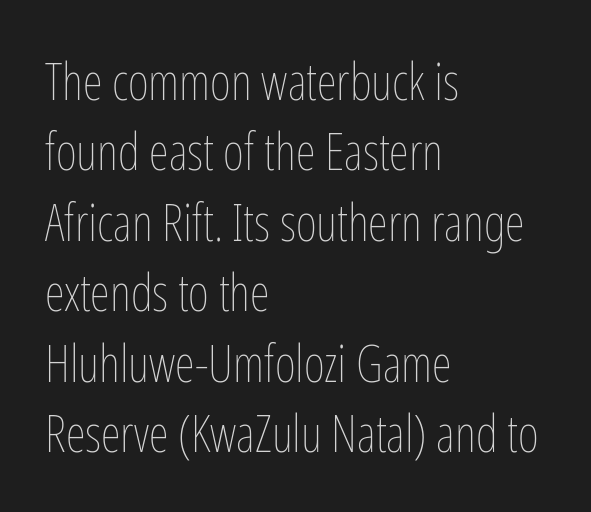
The image shows 51 px thin, condensed type, upright; set left-aligned, normal line spacing (1.38x), normal letter spacing, not underlined; low stroke contrast and a medium x-height.
